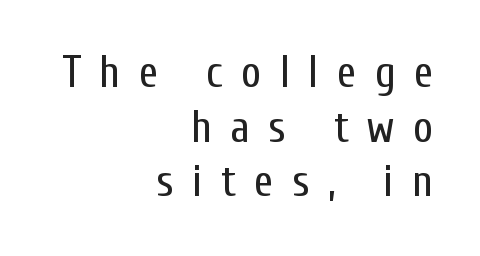
{"serif": "no", "italic": "no", "bold": "no", "weight": "regular", "width": "condensed", "stroke_contrast": "low", "x_height": "medium", "monospaced": "no", "underline": "no", "align": "right", "line_spacing_ratio": 1.24, "letter_spacing": "wide", "letter_spacing_em": 0.42, "glyph_px": 44}
